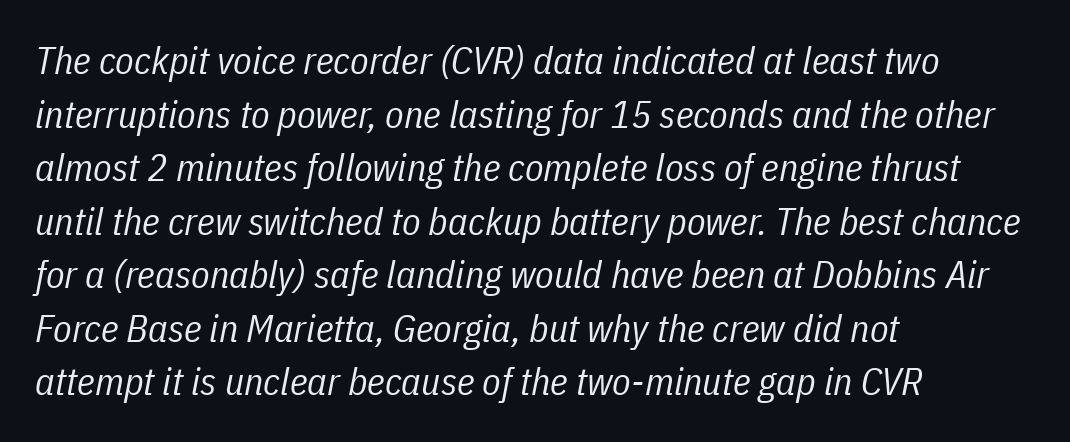
The image shows 38 px regular-weight, condensed type, italic (leaning right); set left-aligned, normal line spacing (1.41x), normal letter spacing, not underlined; low stroke contrast and a medium x-height.
